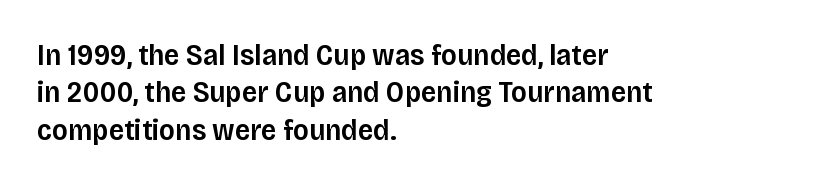
A clean baseline with only descenders dipping below it. The rag falls on the right side of this text block. The rendering uses a semibold face; strokes are thickened but not to full bold. You could not count columns in this text — the font is proportionally spaced. A typesetter would mark this as roman, not italic.
